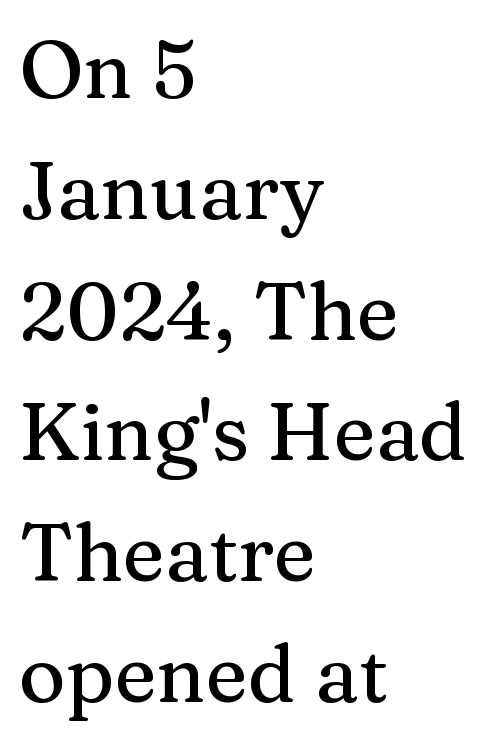
Q: Is the text italic (slanted)? A: No, it is upright.
Q: Is the typeface a serif or a sans-serif typeface? A: Serif.
Q: Is the text underlined? A: No.
Q: How is the paragraph aligned? A: Left-aligned.
Q: Is the spacing between letters normal or unusually wide? A: Normal.
Q: Is the spacing between lines tight, normal or loose? A: Normal.
Q: Width (condensed, normal, or wide)? A: Normal.
Q: Stroke contrast? A: Medium.
Q: x-height? A: Medium.
Q: Monospaced? A: No.
